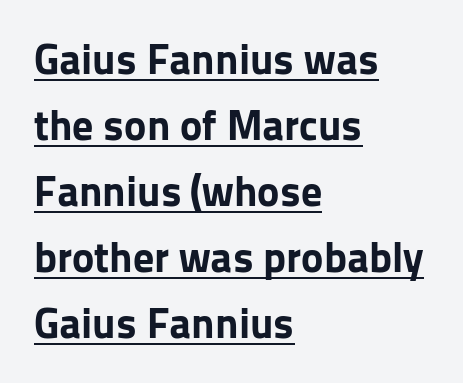
{"serif": "no", "italic": "no", "bold": "yes", "weight": "bold", "width": "normal", "stroke_contrast": "low", "x_height": "medium", "monospaced": "no", "underline": "yes", "align": "left", "line_spacing": "normal", "line_spacing_ratio": 1.57, "letter_spacing": "normal", "letter_spacing_em": 0.0, "glyph_px": 42}
